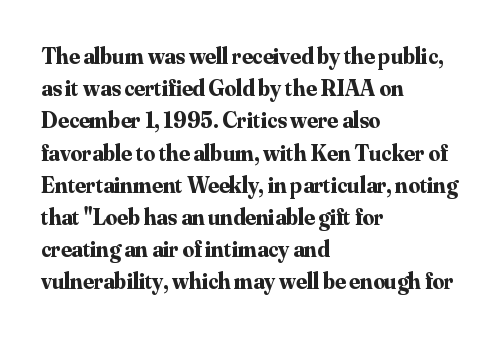
{"italic": "no", "bold": "yes", "underline": "no", "align": "left", "line_spacing": "normal", "line_spacing_ratio": 1.4, "letter_spacing": "normal", "letter_spacing_em": 0.0, "glyph_px": 23}
